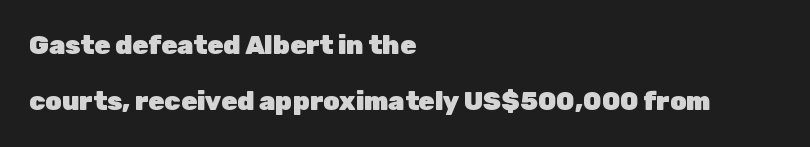
The designer dialed line spacing up above the default. Heft: maximum for text — a bold. The ragged edge is on the right, which tells us the setting is flush left. Nothing unusual about the tracking: characters are spaced as the font intends. This rendering features lettering with no underline. Designer's note — italics off, roman on.
